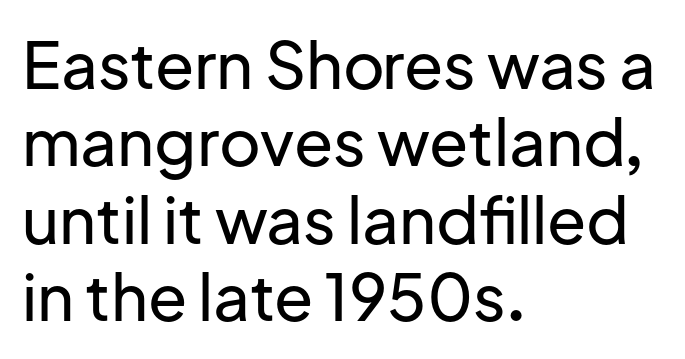
{"serif": "no", "italic": "no", "width": "normal", "stroke_contrast": "low", "x_height": "medium", "monospaced": "no", "underline": "no", "align": "left", "line_spacing_ratio": 1.21, "letter_spacing": "normal", "letter_spacing_em": 0.0, "glyph_px": 64}
